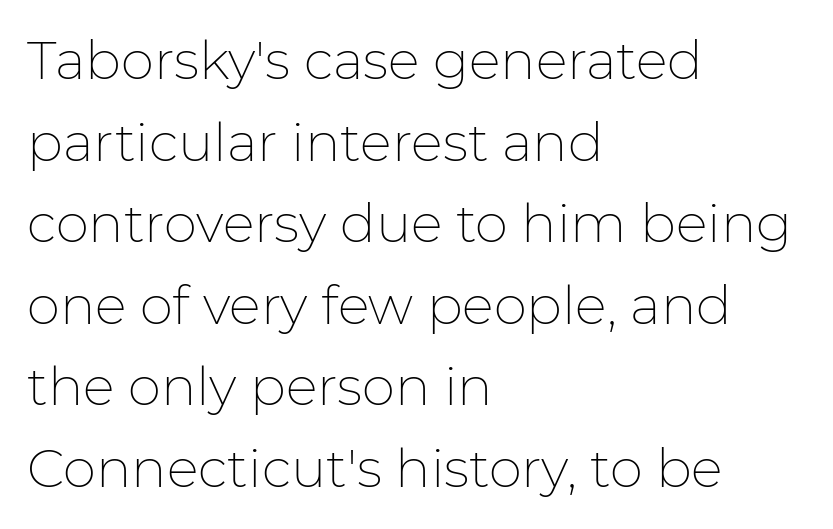
Q: Is the text bold? A: No.
Q: Is the text italic (slanted)? A: No, it is upright.
Q: Is the typeface a serif or a sans-serif typeface? A: Sans-serif.
Q: Is the text underlined? A: No.
Q: How is the paragraph aligned? A: Left-aligned.
Q: Is the spacing between letters normal or unusually wide? A: Normal.
Q: Is the spacing between lines tight, normal or loose? A: Normal.
Q: Width (condensed, normal, or wide)? A: Normal.
Q: Stroke contrast? A: Low.
Q: x-height? A: Medium.
Q: Monospaced? A: No.
